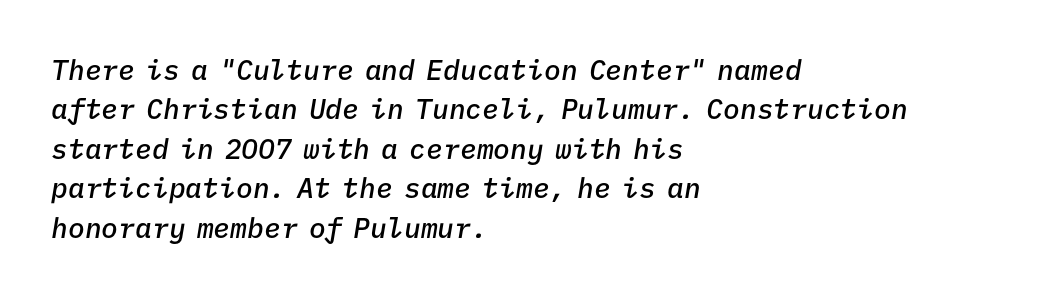
{"italic": "yes", "lean": "right", "slant_degrees": 9, "bold": "semi", "weight": "semibold", "width": "normal", "stroke_contrast": "low", "x_height": "medium", "monospaced": "yes", "underline": "no", "align": "left", "line_spacing": "normal", "line_spacing_ratio": 1.41, "letter_spacing": "normal", "letter_spacing_em": 0.0, "glyph_px": 28}
